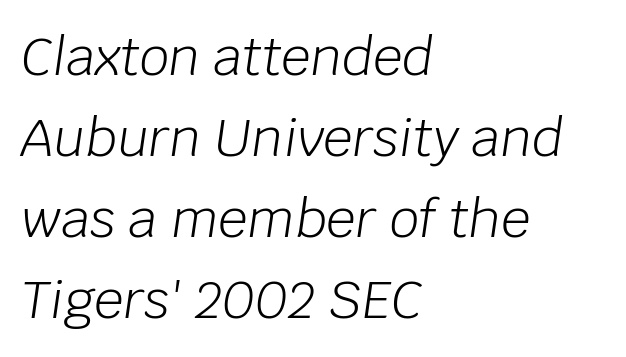
The image shows 52 px light type, italic (leaning right); set left-aligned, normal line spacing (1.56x), normal letter spacing, not underlined; low stroke contrast and a large x-height.
